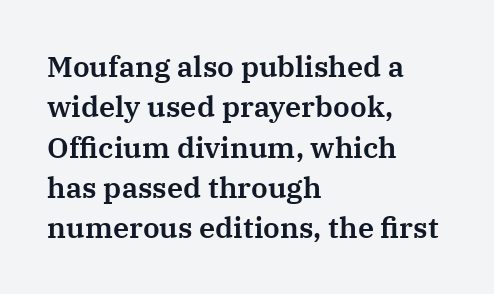
The image shows 29 px serif type, upright; set left-aligned, normal line spacing (1.39x), normal letter spacing, not underlined; medium stroke contrast and a medium x-height.
